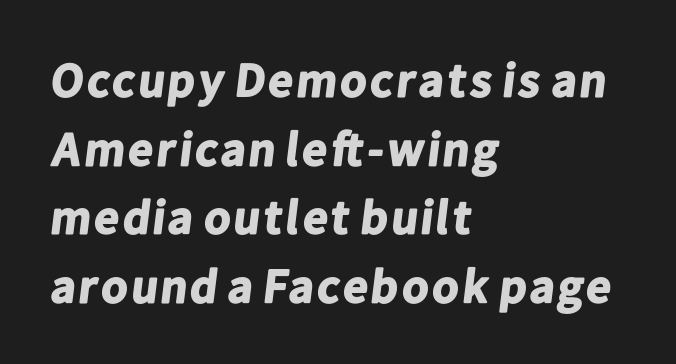
{"serif": "no", "bold": "yes", "weight": "bold", "width": "normal", "stroke_contrast": "low", "x_height": "medium", "monospaced": "no", "underline": "no", "align": "left", "line_spacing": "normal", "line_spacing_ratio": 1.43, "letter_spacing": "normal", "letter_spacing_em": 0.0, "glyph_px": 48}
